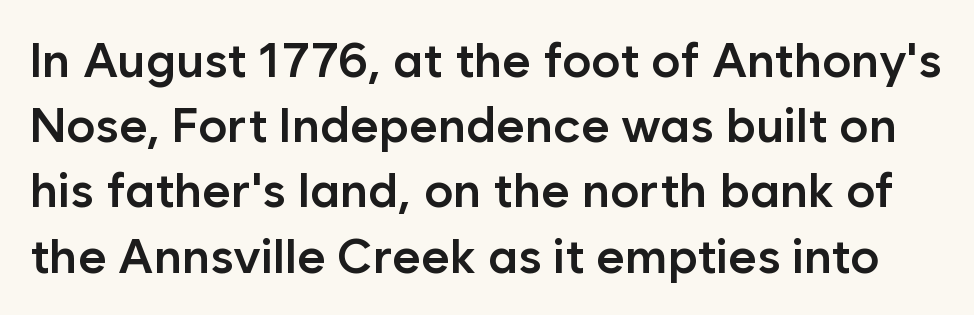
The image shows 49 px semibold sans-serif type, upright; set normal line spacing (1.33x), normal letter spacing, not underlined; low stroke contrast and a medium x-height.
